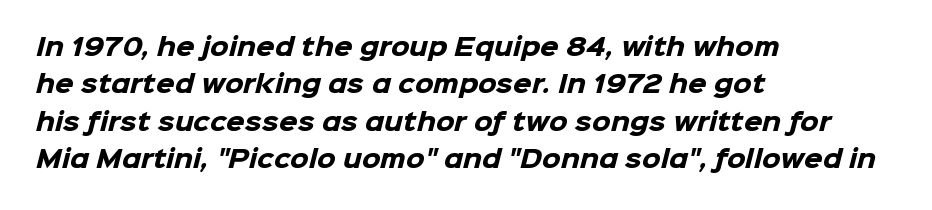
Leading: standard. Plenty of ink on the page — the face is bold. Letter spacing: default. These lines stack with their left ends in a neat column.
